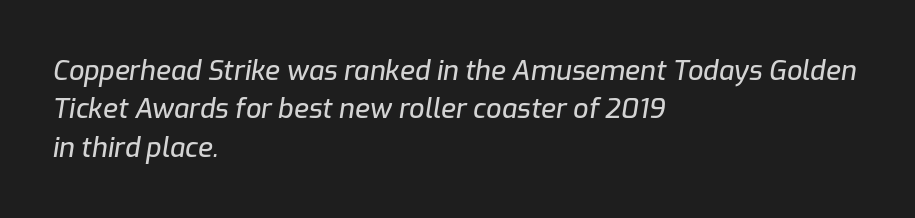
This is oblique type, the kind used for emphasis or titles. Each row of text sits above clean, open space. Default kerning and tracking; the words read as compact shapes. Layout note: lines flush left. A normal amount of white space separates one row of letters from the next.
